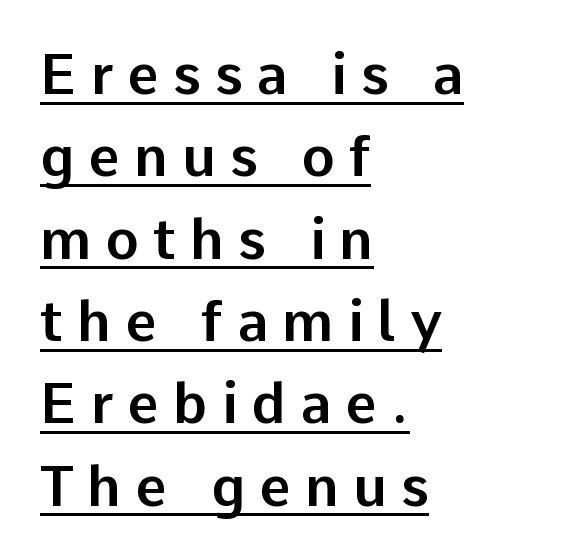
Q: Is the text italic (slanted)? A: No, it is upright.
Q: Is the typeface a serif or a sans-serif typeface? A: Sans-serif.
Q: Is the text underlined? A: Yes.
Q: How is the paragraph aligned? A: Left-aligned.
Q: Is the spacing between letters normal or unusually wide? A: Unusually wide.
Q: Is the spacing between lines tight, normal or loose? A: Normal.
Q: Width (condensed, normal, or wide)? A: Normal.
Q: Stroke contrast? A: Low.
Q: x-height? A: Medium.
Q: Monospaced? A: No.
